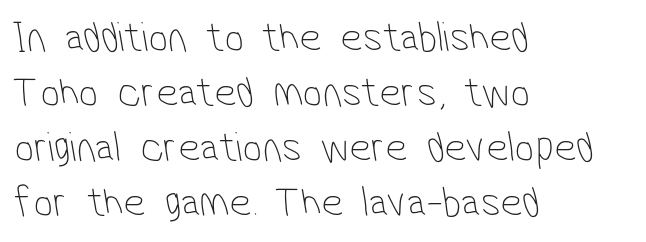
The image shows 43 px thin, condensed sans-serif type; set left-aligned, normal line spacing (1.28x), normal letter spacing, not underlined; low stroke contrast and a medium x-height.
